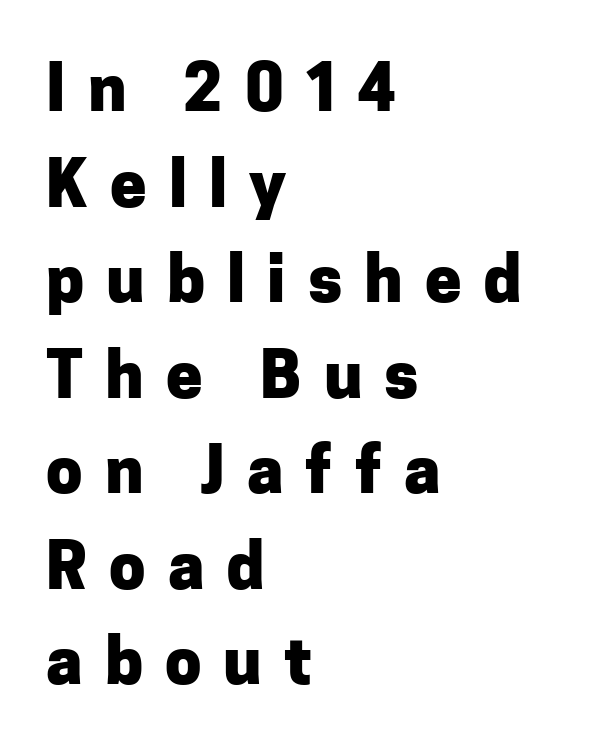
{"serif": "no", "italic": "no", "bold": "yes", "weight": "heavy", "width": "normal", "stroke_contrast": "low", "x_height": "medium", "monospaced": "no", "underline": "no", "align": "left", "line_spacing": "normal", "line_spacing_ratio": 1.47, "letter_spacing": "wide", "letter_spacing_em": 0.34, "glyph_px": 65}
